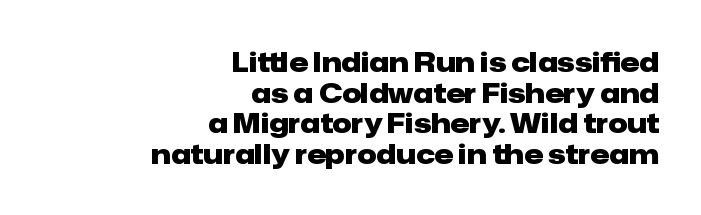
{"italic": "no", "bold": "yes", "underline": "no", "align": "right", "line_spacing": "tight", "line_spacing_ratio": 1.13, "letter_spacing": "normal", "letter_spacing_em": 0.0, "glyph_px": 27}
